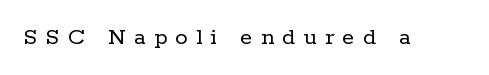
Q: Is the text bold? A: No.
Q: Is the text italic (slanted)? A: No, it is upright.
Q: Is the text underlined? A: No.
Q: Is the spacing between letters normal or unusually wide? A: Unusually wide.
